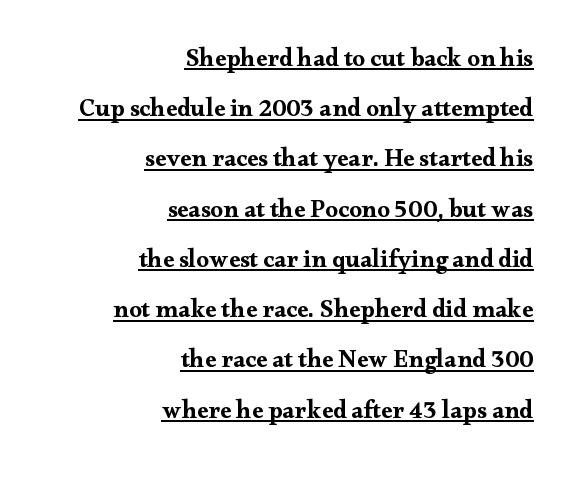
Q: Is the text italic (slanted)? A: No, it is upright.
Q: Is the text underlined? A: Yes.
Q: How is the paragraph aligned? A: Right-aligned.
Q: Is the spacing between letters normal or unusually wide? A: Normal.
Q: Is the spacing between lines tight, normal or loose? A: Loose.
